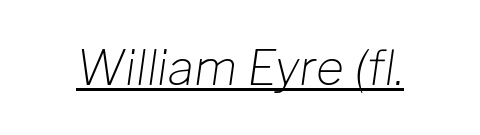
{"italic": "yes", "lean": "right", "slant_degrees": 8, "bold": "no", "weight": "light", "width": "normal", "stroke_contrast": "low", "x_height": "medium", "monospaced": "no", "underline": "yes", "letter_spacing": "normal", "letter_spacing_em": 0.0, "glyph_px": 48}
